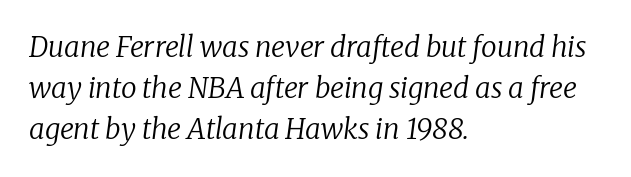
Each letter keeps its own natural width here, so spacing adapts to shape. A quiet, ordinary-to-light weight characterises the typeface. The passage shown leans; its letterforms are oblique. Decoration check: the copy has no underline. Line starts are locked; line ends wander. Observe the ordinary spacing: letters are neighbours, not strangers.
